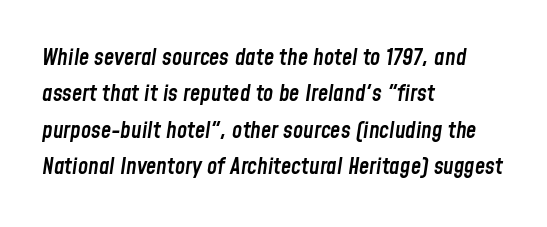
The tracking reads as untouched default to a designer's eye. Leftover space on each line is placed entirely after the last word. Evenly set lines give the paragraph a standard silhouette. What weight is shown? A semibold, between regular and bold. Unmarked baselines from the first word to the last. The specimen reads as italic at a glance.
